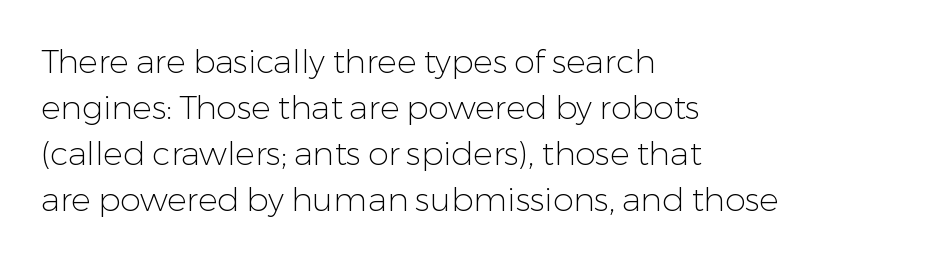
The image shows 33 px light sans-serif type, upright; set left-aligned, normal line spacing (1.39x), normal letter spacing, not underlined; low stroke contrast and a medium x-height.
